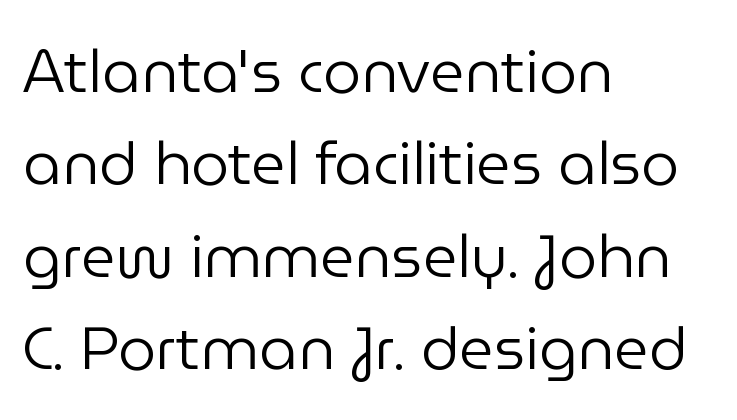
Q: Is the text bold? A: No.
Q: Is the text italic (slanted)? A: No, it is upright.
Q: Is the typeface a serif or a sans-serif typeface? A: Sans-serif.
Q: Is the text underlined? A: No.
Q: How is the paragraph aligned? A: Left-aligned.
Q: Is the spacing between letters normal or unusually wide? A: Normal.
Q: Is the spacing between lines tight, normal or loose? A: Normal.
Q: Width (condensed, normal, or wide)? A: Normal.
Q: Stroke contrast? A: Low.
Q: x-height? A: Medium.
Q: Monospaced? A: No.
